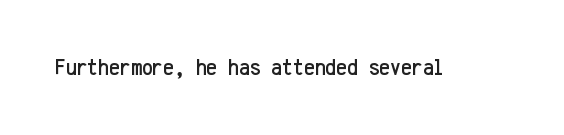
Q: Is the text italic (slanted)? A: No, it is upright.
Q: Is the text underlined? A: No.
Q: Is the spacing between letters normal or unusually wide? A: Normal.
